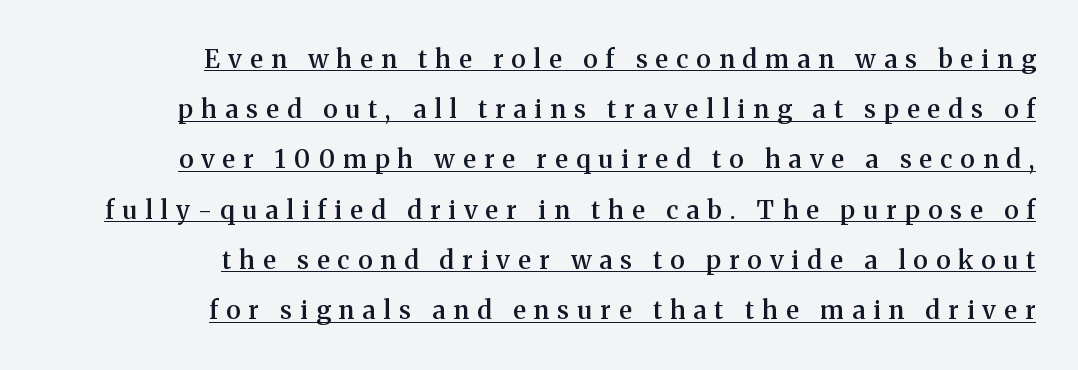
Q: Is the text bold? A: Semi-bold.
Q: Is the text italic (slanted)? A: No, it is upright.
Q: Is the text underlined? A: Yes.
Q: How is the paragraph aligned? A: Right-aligned.
Q: Is the spacing between letters normal or unusually wide? A: Unusually wide.
Q: Is the spacing between lines tight, normal or loose? A: Loose.
